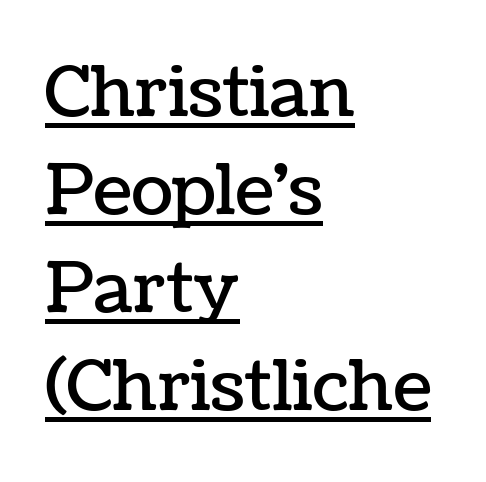
Q: Is the text italic (slanted)? A: No, it is upright.
Q: Is the text underlined? A: Yes.
Q: How is the paragraph aligned? A: Left-aligned.
Q: Is the spacing between letters normal or unusually wide? A: Normal.
Q: Is the spacing between lines tight, normal or loose? A: Normal.
Q: Width (condensed, normal, or wide)? A: Normal.
Q: Stroke contrast? A: Low.
Q: x-height? A: Medium.
Q: Monospaced? A: No.
